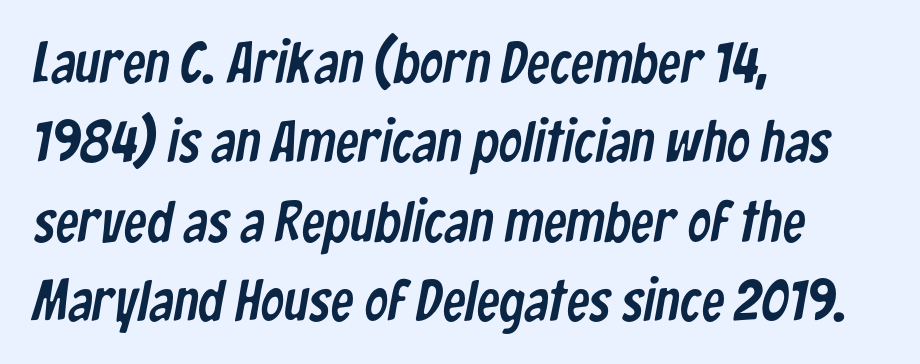
{"serif": "no", "width": "condensed", "stroke_contrast": "low", "x_height": "medium", "monospaced": "no", "underline": "no", "align": "left", "line_spacing": "normal", "line_spacing_ratio": 1.37, "letter_spacing": "normal", "letter_spacing_em": 0.0, "glyph_px": 58}
